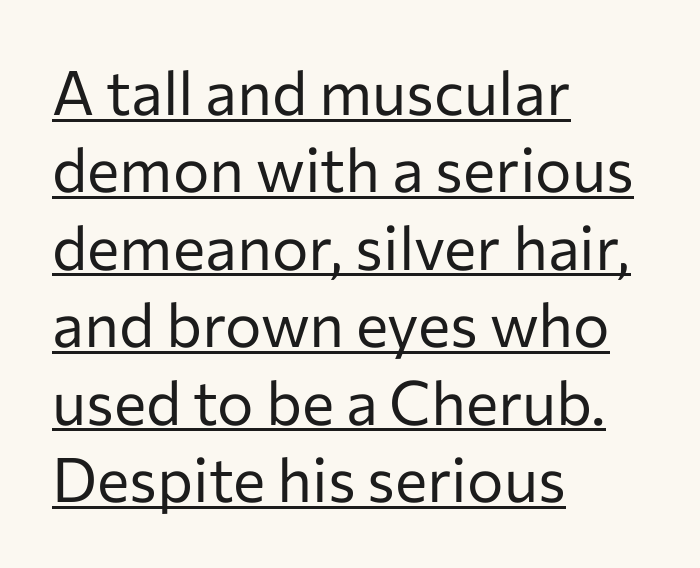
{"serif": "no", "italic": "no", "bold": "no", "weight": "regular", "width": "normal", "stroke_contrast": "low", "x_height": "medium", "monospaced": "no", "underline": "yes", "align": "left", "line_spacing": "normal", "line_spacing_ratio": 1.27, "letter_spacing": "normal", "letter_spacing_em": 0.0, "glyph_px": 61}
